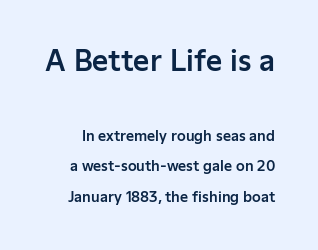
Letterform terminals end flat and unadorned throughout the passage. Glyph-to-glyph distance matches everyday printed text. If you drew a line through each stem, it would be perfectly vertical. The emphasis by scale lands on block number one, above. Character widths vary here, with narrow letters taking less room than wide ones. Words float on clear page, feet unadorned.
